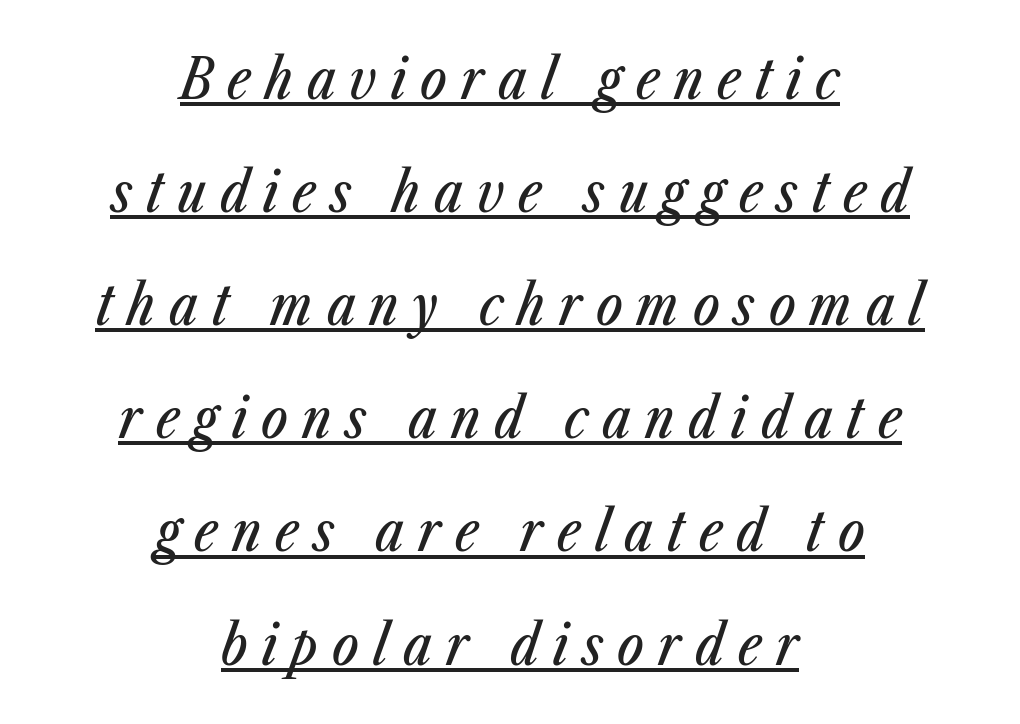
Q: Is the text italic (slanted)? A: Yes, it leans right by about 23 degrees.
Q: Is the text underlined? A: Yes.
Q: How is the paragraph aligned? A: Centered.
Q: Is the spacing between letters normal or unusually wide? A: Unusually wide.
Q: Is the spacing between lines tight, normal or loose? A: Loose.
Q: Width (condensed, normal, or wide)? A: Condensed.
Q: Stroke contrast? A: Low.
Q: x-height? A: Medium.
Q: Monospaced? A: No.
